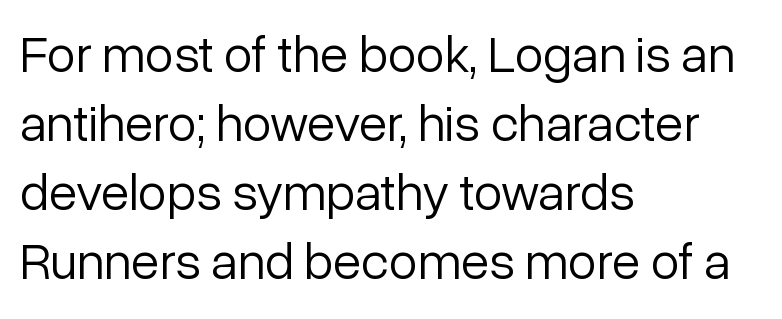
The rag falls on the right side of this text block. Short note: letters normally spaced. The rows are spaced the way most documents space them. Counters stay open thanks to moderate or lighter strokes.
